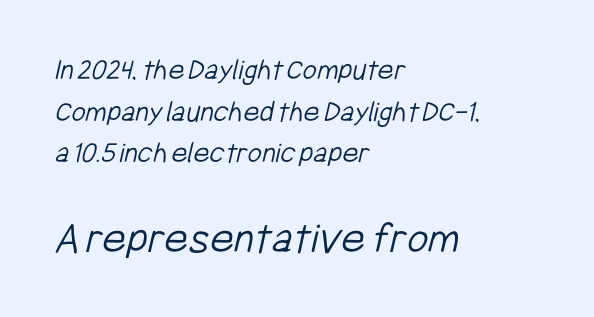
The image shows 46 px light, condensed sans-serif type; set left-aligned, normal line spacing (1.34x), normal letter spacing, not underlined; the second (bottom) block is 1.48x larger; low stroke contrast and a medium x-height.
